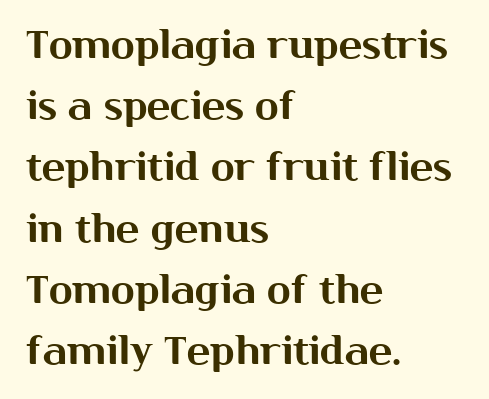
The image shows 39 px sans-serif type, upright; set left-aligned, normal line spacing (1.57x), normal letter spacing, not underlined; medium stroke contrast and a medium x-height.
